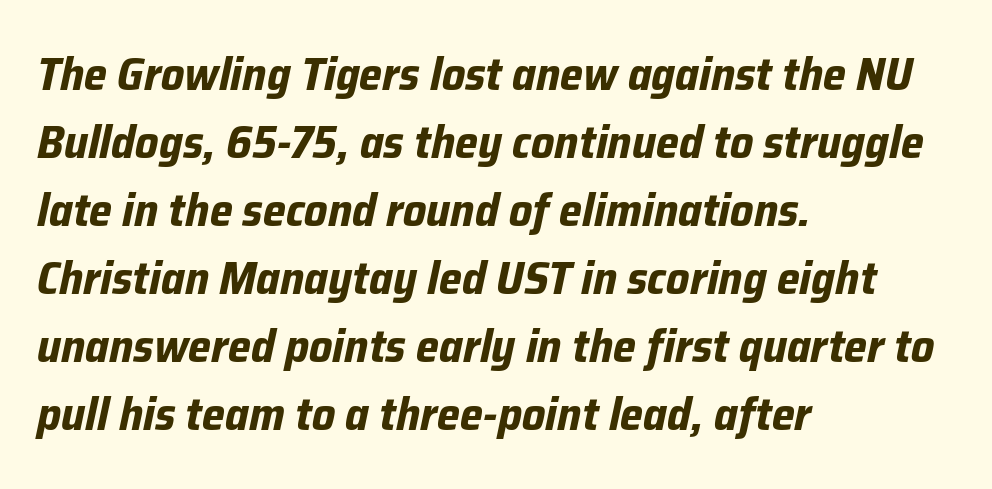
The image shows 46 px bold type, italic (leaning right); set left-aligned, normal line spacing (1.48x), normal letter spacing, not underlined; low stroke contrast and a medium x-height.
